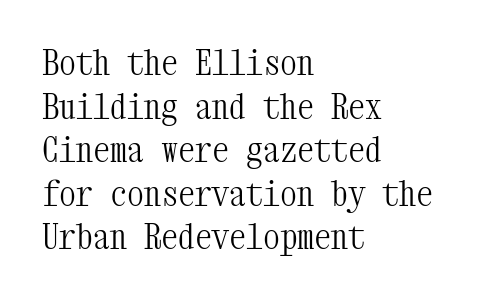
{"serif": "yes", "italic": "no", "bold": "no", "weight": "light", "width": "condensed", "stroke_contrast": "medium", "x_height": "medium", "monospaced": "yes", "underline": "no", "align": "left", "line_spacing": "normal", "line_spacing_ratio": 1.28, "letter_spacing": "normal", "letter_spacing_em": 0.0, "glyph_px": 34}
